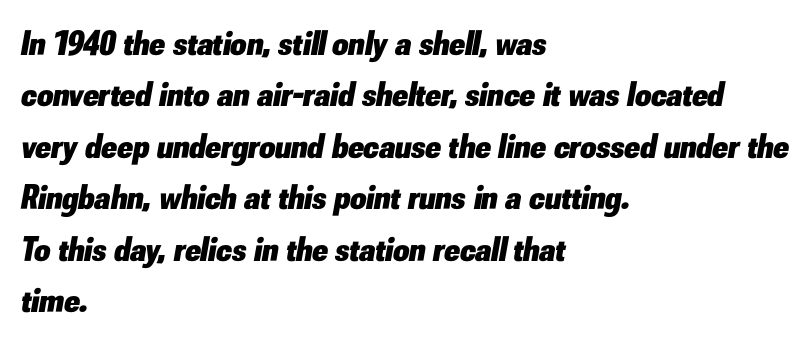
Set as a true bold cut, around the 700 mark. A typesetter would call this zero additional tracking. The passage shown stacks its lines at a standard gap. The letters advance in unequal steps, a hallmark of proportional type.
